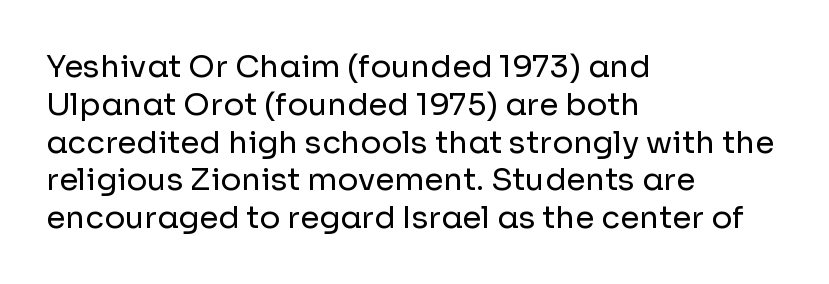
{"serif": "no", "italic": "no", "bold": "no", "weight": "regular", "width": "normal", "stroke_contrast": "low", "x_height": "medium", "monospaced": "no", "underline": "no", "align": "left", "line_spacing_ratio": 1.22, "letter_spacing": "normal", "letter_spacing_em": 0.0, "glyph_px": 31}
